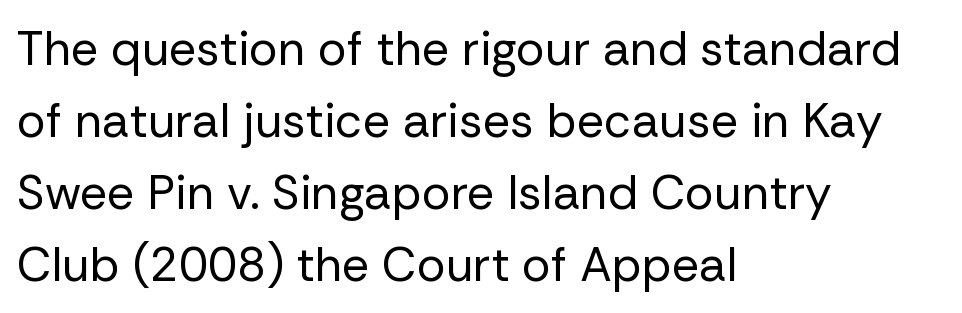
The image shows 48 px regular-weight sans-serif type, upright; set left-aligned, normal line spacing (1.5x), normal letter spacing, not underlined; low stroke contrast and a medium x-height.
